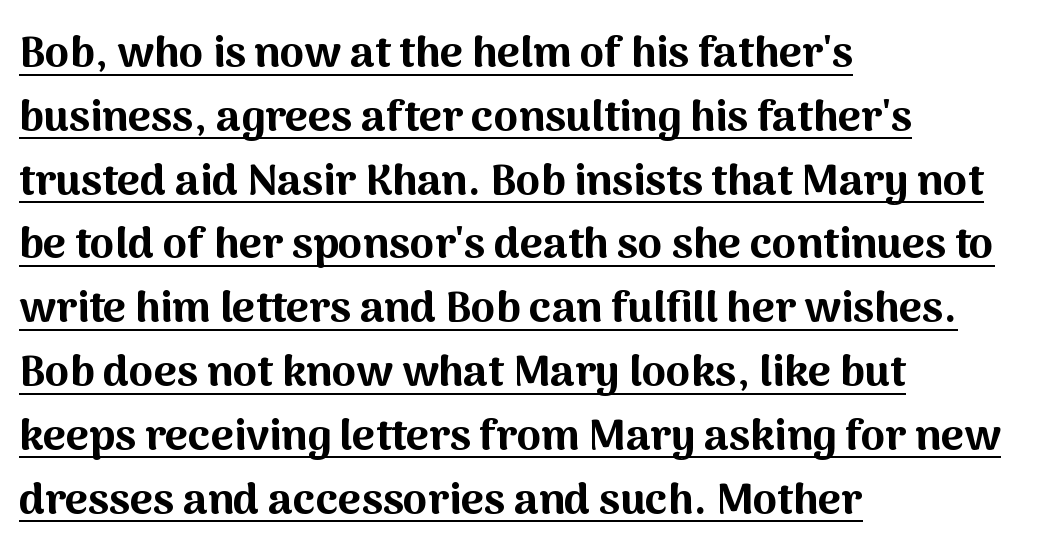
The rendering keeps characters at their native spacing. A roman cut, with each character standing at attention. This is heavy type, rendered in bold. Each letter keeps its own natural width here, so spacing adapts to shape.
